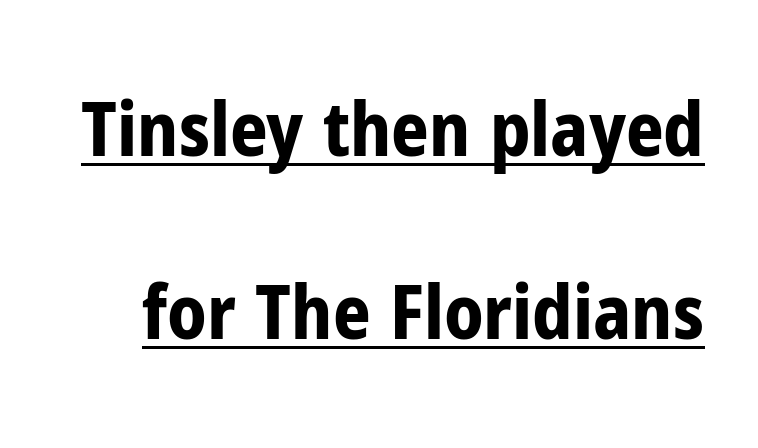
The image shows 74 px bold, condensed sans-serif type, upright; set loose line spacing (2.47x), normal letter spacing, underlined; low stroke contrast and a medium x-height.
